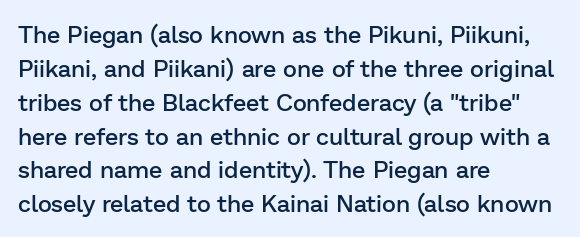
{"italic": "no", "bold": "semi", "underline": "no", "align": "left", "line_spacing": "normal", "line_spacing_ratio": 1.41, "letter_spacing": "normal", "letter_spacing_em": 0.0, "glyph_px": 24}
